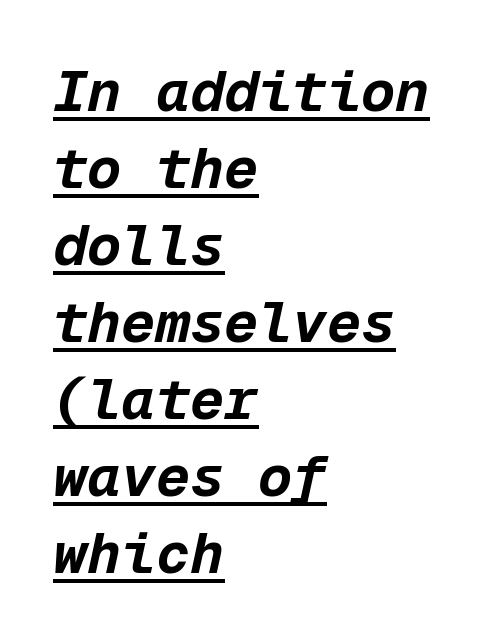
Is the block centered? No — it sits flush against the left margin. You can see a thin bar hugging the bottom of the glyphs. Standard letterfit; no display-style spreading of the glyphs. The glyphs have the mass of a bold cut. The letters march in equal steps, a hallmark of fixed-pitch type.
